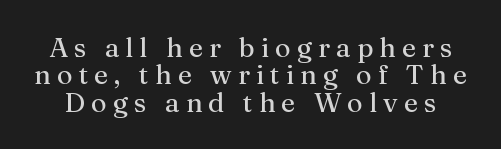
The image shows 27 px text type, upright; set tight line spacing (1.01x), unusually wide letter spacing (+0.23 em), not underlined.
